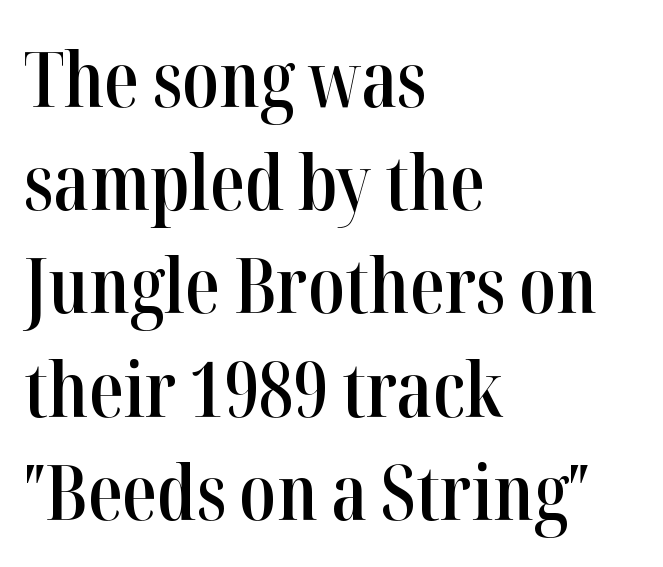
The image shows 77 px semibold, condensed serif type, upright; set left-aligned, normal line spacing (1.34x), normal letter spacing, not underlined; high stroke contrast and a medium x-height.
